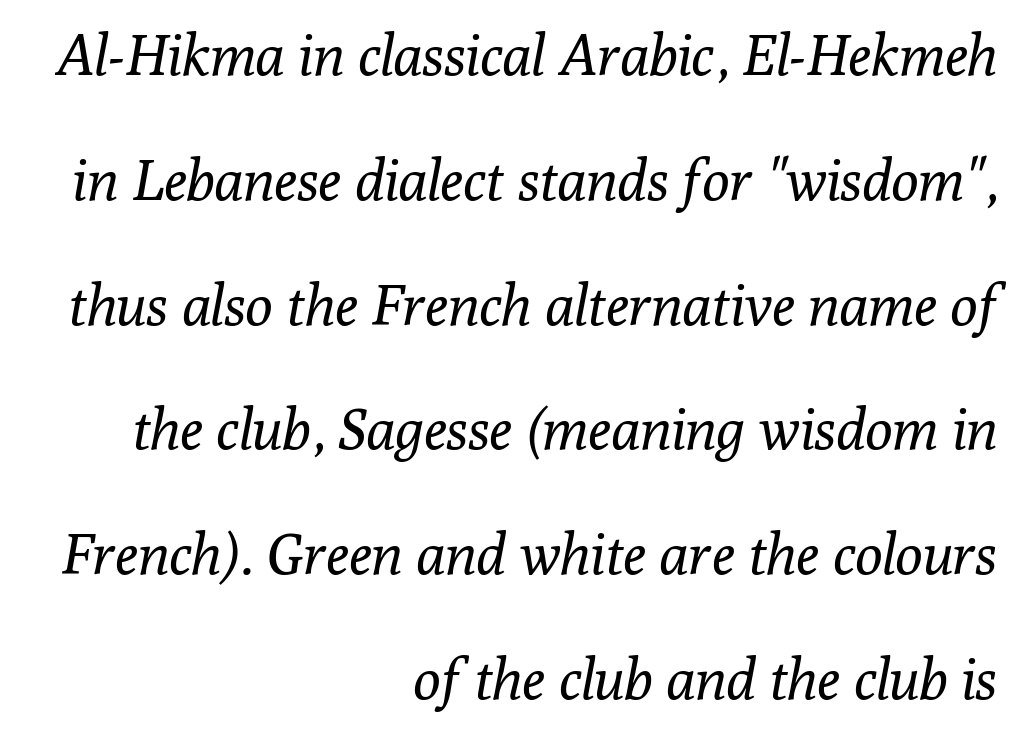
{"serif": "yes", "italic": "yes", "lean": "right", "slant_degrees": 10, "bold": "no", "weight": "regular", "width": "normal", "stroke_contrast": "low", "x_height": "medium", "monospaced": "no", "underline": "no", "align": "right", "line_spacing": "loose", "line_spacing_ratio": 2.19, "letter_spacing": "normal", "letter_spacing_em": 0.0, "glyph_px": 57}
